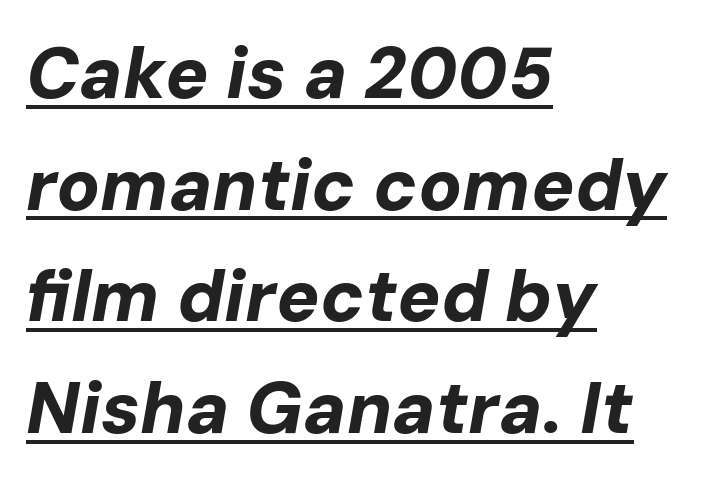
{"italic": "yes", "lean": "right", "slant_degrees": 10, "bold": "yes", "weight": "bold", "width": "normal", "stroke_contrast": "low", "x_height": "medium", "monospaced": "no", "underline": "yes", "align": "left", "line_spacing": "normal", "line_spacing_ratio": 1.55, "letter_spacing": "normal", "letter_spacing_em": 0.0, "glyph_px": 72}
